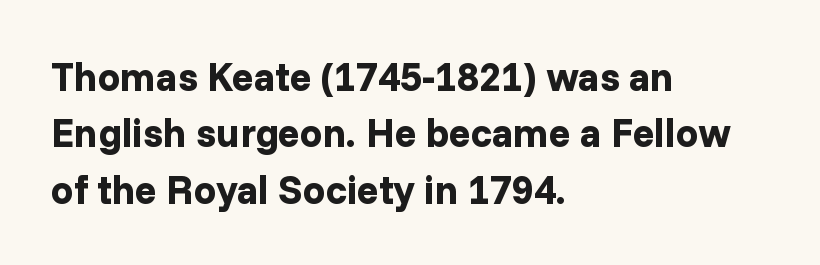
{"serif": "no", "italic": "no", "bold": "yes", "weight": "bold", "width": "normal", "stroke_contrast": "low", "x_height": "medium", "monospaced": "no", "underline": "no", "align": "left", "line_spacing": "normal", "line_spacing_ratio": 1.41, "letter_spacing": "normal", "letter_spacing_em": 0.0, "glyph_px": 40}
